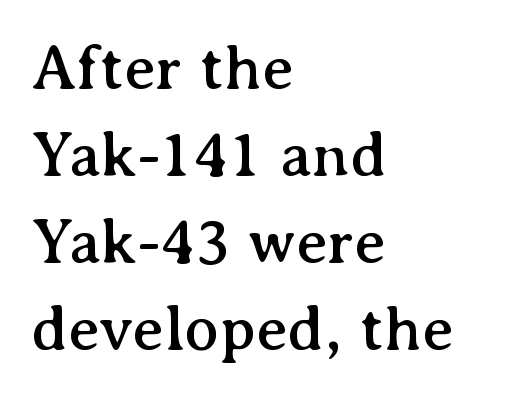
Q: Is the text italic (slanted)? A: No, it is upright.
Q: Is the typeface a serif or a sans-serif typeface? A: Serif.
Q: Is the text underlined? A: No.
Q: How is the paragraph aligned? A: Left-aligned.
Q: Is the spacing between letters normal or unusually wide? A: Normal.
Q: Is the spacing between lines tight, normal or loose? A: Normal.
Q: Width (condensed, normal, or wide)? A: Normal.
Q: Stroke contrast? A: Medium.
Q: x-height? A: Medium.
Q: Monospaced? A: No.
